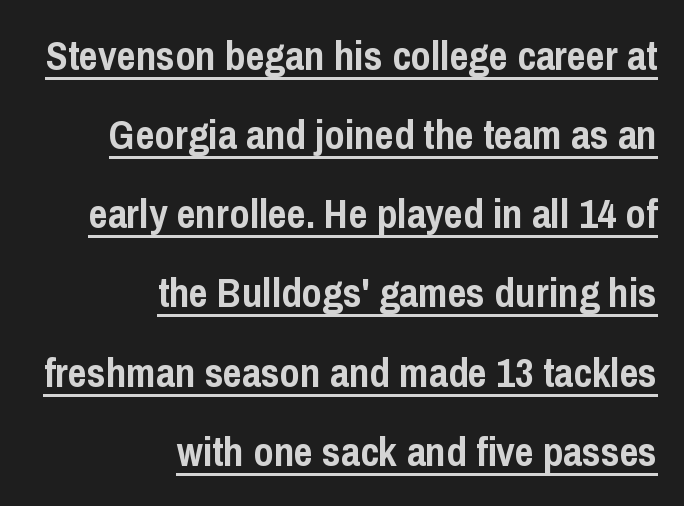
Students, this is bold: see how much ink each stroke carries. In terms of letterform style, serifs are entirely absent. This rendering uses right alignment, leaving the left contour irregular. Is this a fixed-width face? No — the glyphs have proportional, varying widths. Quick note: underline on.
